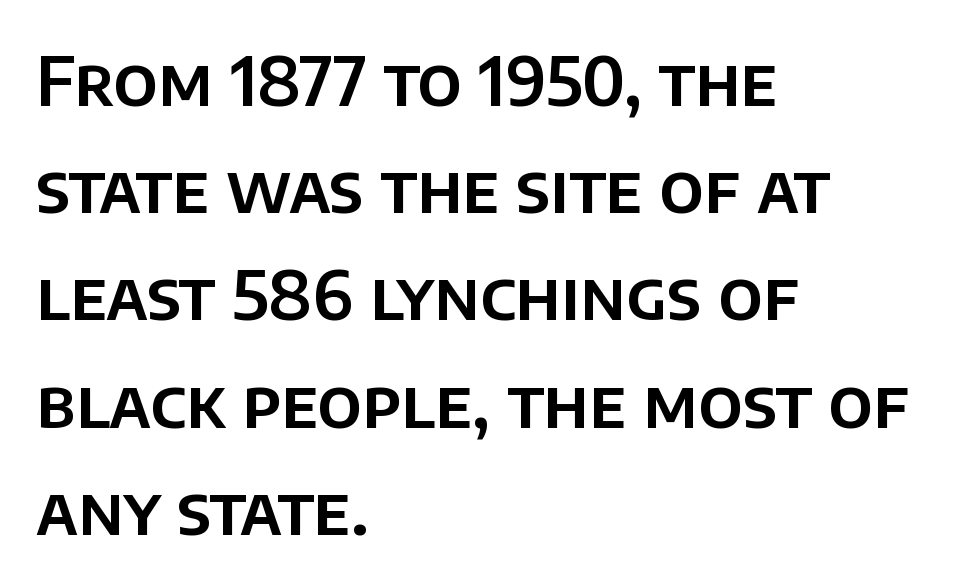
The image shows 67 px sans-serif type, upright; set left-aligned, normal line spacing (1.6x), normal letter spacing, not underlined; low stroke contrast and a large x-height.
